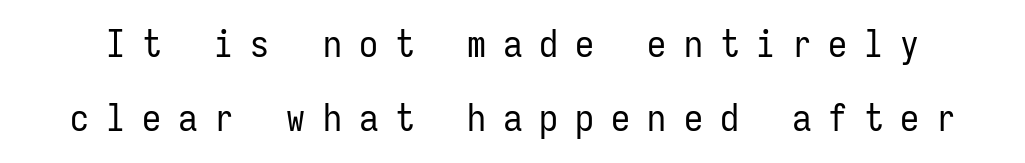
{"serif": "no", "italic": "no", "bold": "no", "weight": "regular", "width": "condensed", "stroke_contrast": "low", "x_height": "medium", "monospaced": "yes", "underline": "no", "line_spacing": "loose", "line_spacing_ratio": 1.95, "letter_spacing": "wide", "letter_spacing_em": 0.45, "glyph_px": 38}
